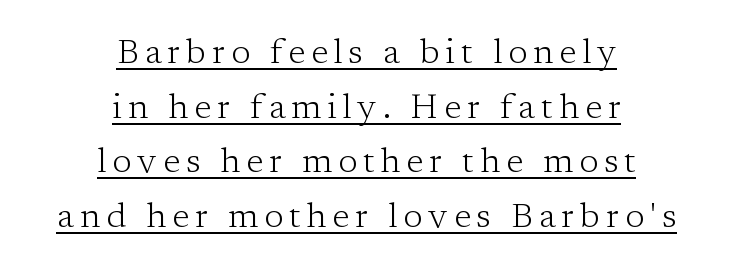
Each letter keeps its own natural width here, so spacing adapts to shape. Type style note: has serifs. Vertical strokes here are truly vertical. A typographer would call this underscored text. Notice how the passage keeps no hard edge, just a central spine. Is the stroke heavy? The answer is a plain regular-or-lighter.
